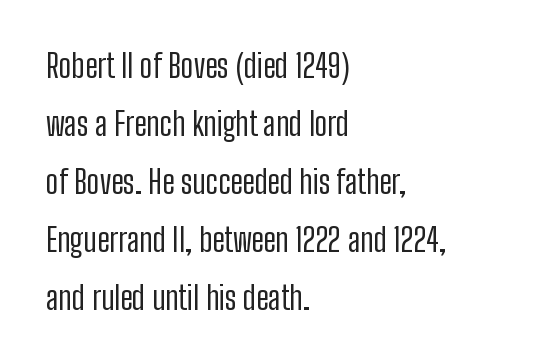
Q: Is the text bold? A: No.
Q: Is the text italic (slanted)? A: No, it is upright.
Q: Is the typeface a serif or a sans-serif typeface? A: Sans-serif.
Q: Is the text underlined? A: No.
Q: How is the paragraph aligned? A: Left-aligned.
Q: Is the spacing between letters normal or unusually wide? A: Normal.
Q: Width (condensed, normal, or wide)? A: Condensed.
Q: Stroke contrast? A: Low.
Q: x-height? A: Medium.
Q: Monospaced? A: No.
